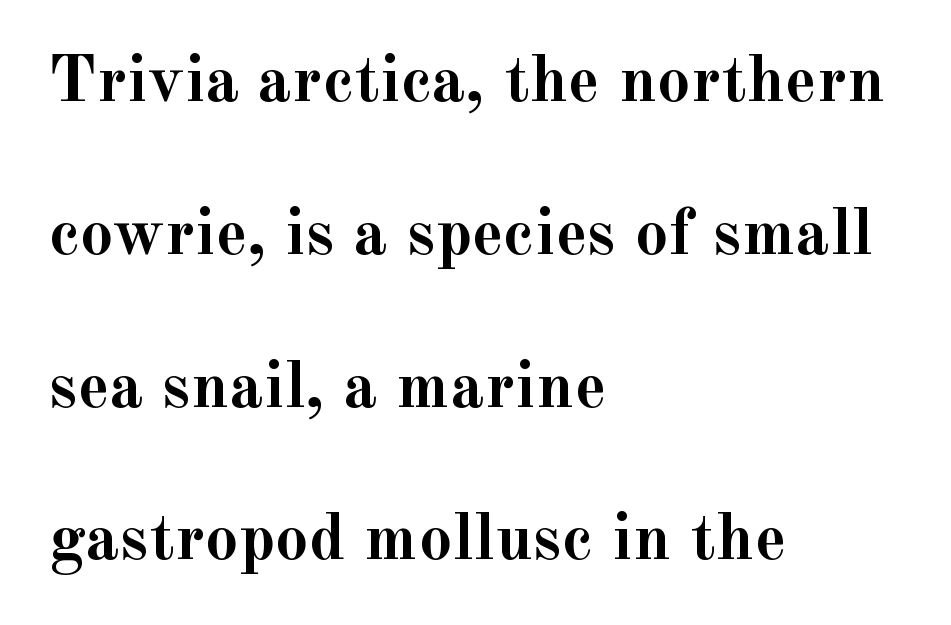
{"serif": "yes", "italic": "no", "bold": "yes", "weight": "semibold", "width": "normal", "x_height": "small", "monospaced": "no", "underline": "no", "align": "left", "line_spacing": "loose", "line_spacing_ratio": 2.28, "letter_spacing": "normal", "letter_spacing_em": 0.0, "glyph_px": 67}
